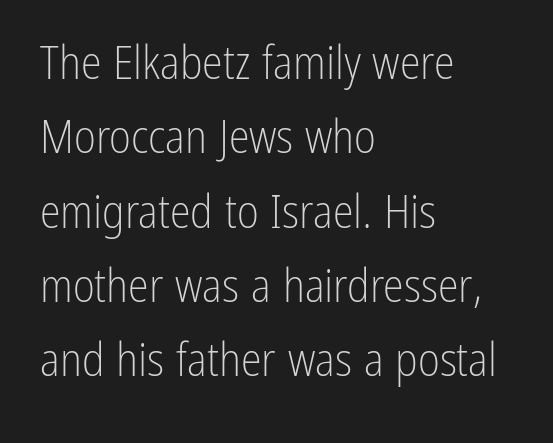
No extra tracking has been applied to these lines. Unmarked baselines from the first word to the last. Line starts are locked; line ends wander. The passage shown is not bold in any degree. Do the letters lean? They stand straight. Horizontal bands of white between lines are of average thickness.
